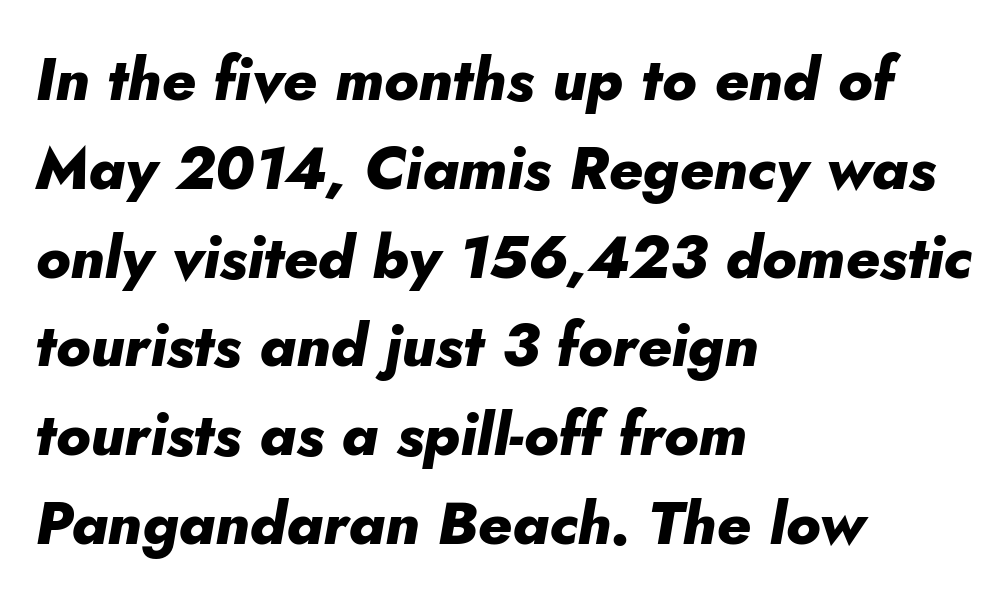
Q: Is the text bold? A: Yes.
Q: Is the text italic (slanted)? A: Yes, it leans right by about 10 degrees.
Q: Is the text underlined? A: No.
Q: How is the paragraph aligned? A: Left-aligned.
Q: Is the spacing between letters normal or unusually wide? A: Normal.
Q: Is the spacing between lines tight, normal or loose? A: Normal.
Q: Width (condensed, normal, or wide)? A: Normal.
Q: Stroke contrast? A: Low.
Q: x-height? A: Small.
Q: Monospaced? A: No.
